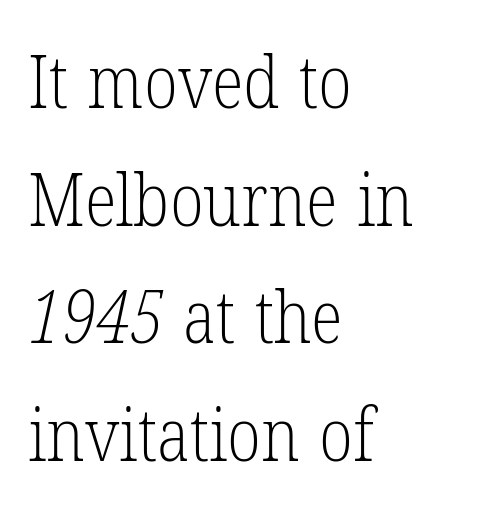
Q: Is the text bold? A: No.
Q: Is the typeface a serif or a sans-serif typeface? A: Serif.
Q: Is the text underlined? A: No.
Q: How is the paragraph aligned? A: Left-aligned.
Q: Is the spacing between letters normal or unusually wide? A: Normal.
Q: Is the spacing between lines tight, normal or loose? A: Normal.
Q: Width (condensed, normal, or wide)? A: Condensed.
Q: Stroke contrast? A: Low.
Q: x-height? A: Medium.
Q: Monospaced? A: No.
